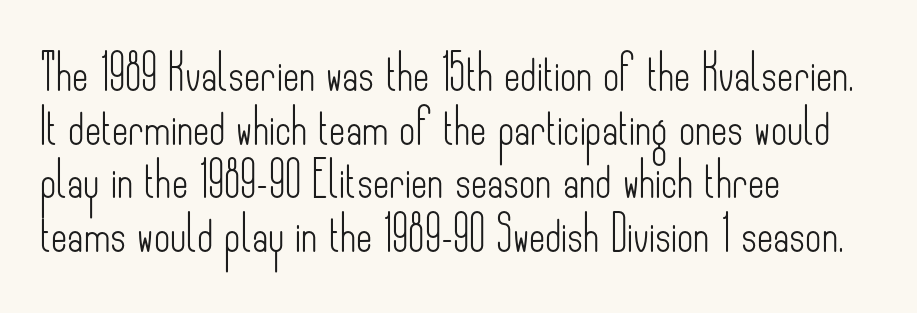
Looks like regular typesetting: each glyph gets only the width it needs. The gap between lines stays unmarked. Honestly, the letter spacing is just normal — you wouldn't notice it. A typesetter would label this face a sans. The characters are drawn with everyday or finer stroke widths. A typesetter would call this leading conventional body-copy spacing.
